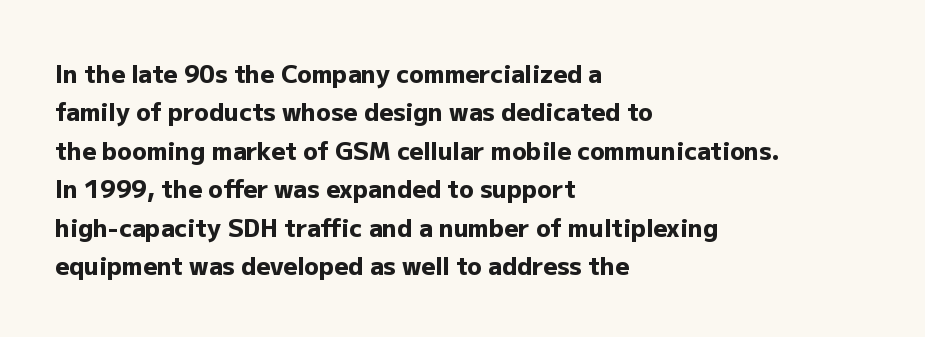
The image shows 24 px bold type, upright; set left-aligned, normal line spacing (1.6x), normal letter spacing, not underlined.
